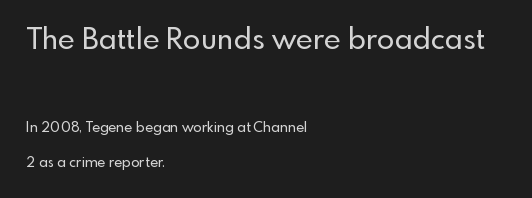
Q: Is the text italic (slanted)? A: No, it is upright.
Q: Is the typeface a serif or a sans-serif typeface? A: Sans-serif.
Q: Is the text underlined? A: No.
Q: How is the paragraph aligned? A: Left-aligned.
Q: Is the spacing between letters normal or unusually wide? A: Normal.
Q: Is the spacing between lines tight, normal or loose? A: Loose.
Q: Which block of text is set in a larger size, the first (top) or the second (bottom)? A: The first (top) one.
Q: Width (condensed, normal, or wide)? A: Normal.
Q: x-height? A: Small.
Q: Monospaced? A: No.
